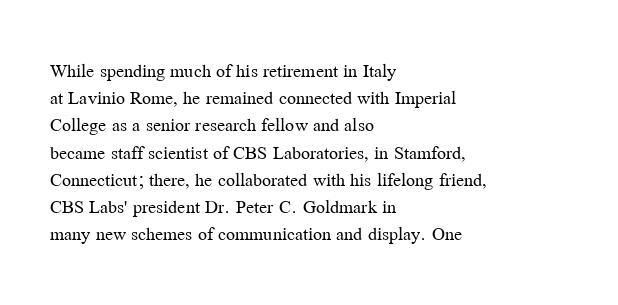
The text block is weighted toward the left margin, trailing off unevenly rightward. Summary of vertical rhythm: regular, with standard interline spacing. Spacing between characters is what you'd get straight out of the box. The letterforms sit at book weight or below.
